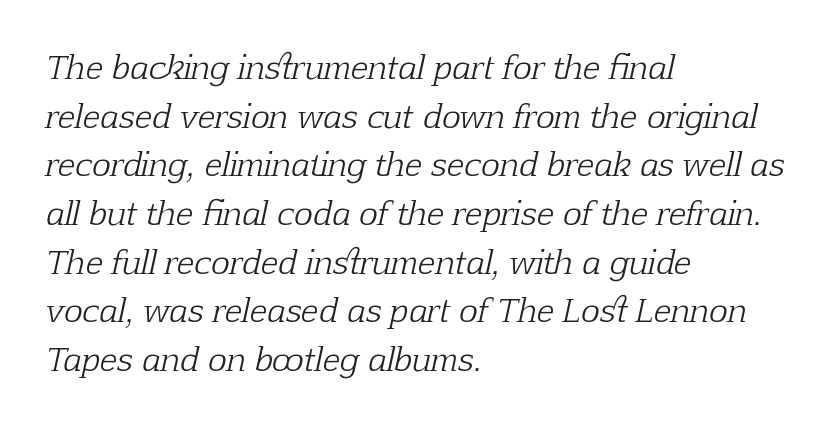
The image shows 32 px light serif type, italic (leaning right); set left-aligned, normal line spacing (1.52x), normal letter spacing, not underlined; low stroke contrast and a medium x-height.
